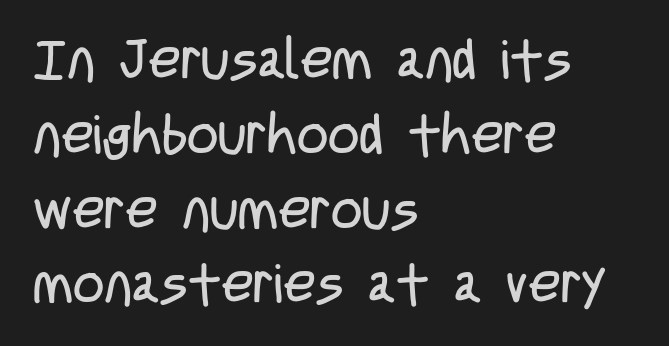
The image shows 55 px regular-weight, condensed sans-serif type, upright; set left-aligned, normal line spacing (1.36x), normal letter spacing, not underlined; low stroke contrast and a large x-height.
